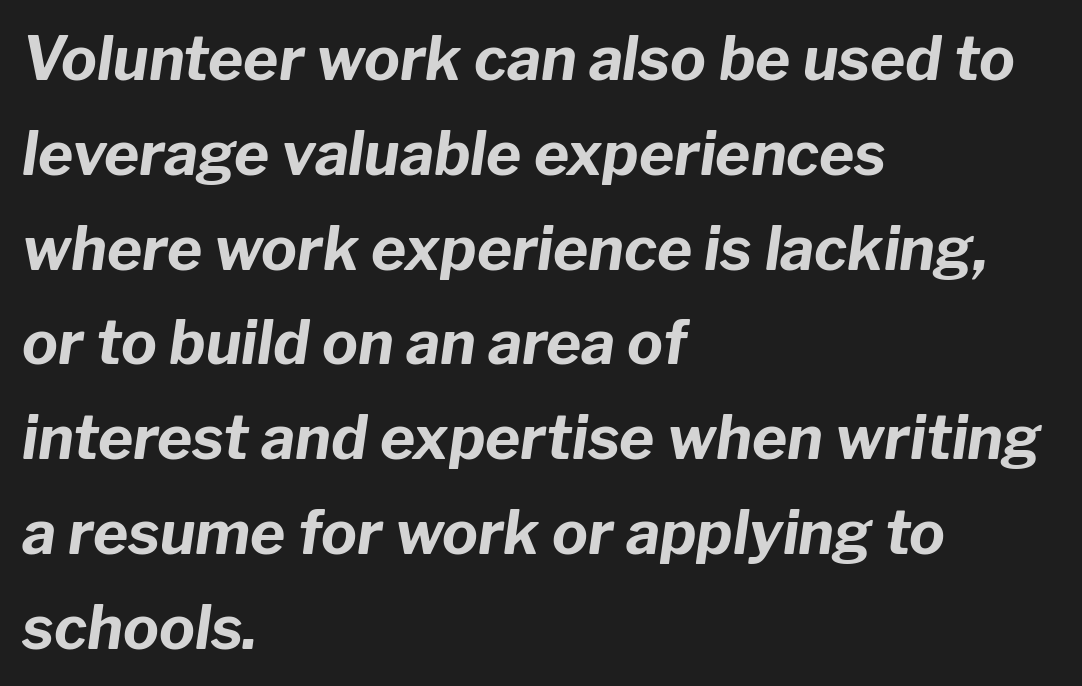
The image shows 60 px bold type, italic (leaning right); set left-aligned, normal line spacing (1.58x), normal letter spacing, not underlined; low stroke contrast and a medium x-height.
